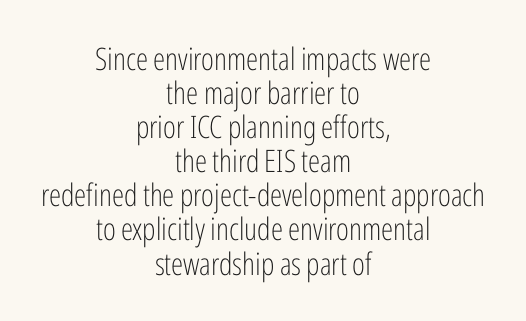
The image shows 31 px light, condensed sans-serif type, upright; set centered, tight line spacing (1.1x), normal letter spacing, not underlined; low stroke contrast and a medium x-height.
